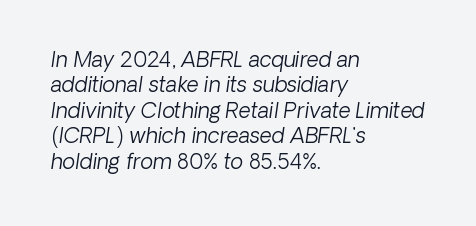
{"bold": "no", "underline": "no", "align": "left", "line_spacing_ratio": 1.21, "letter_spacing": "normal", "letter_spacing_em": 0.0, "glyph_px": 21}
